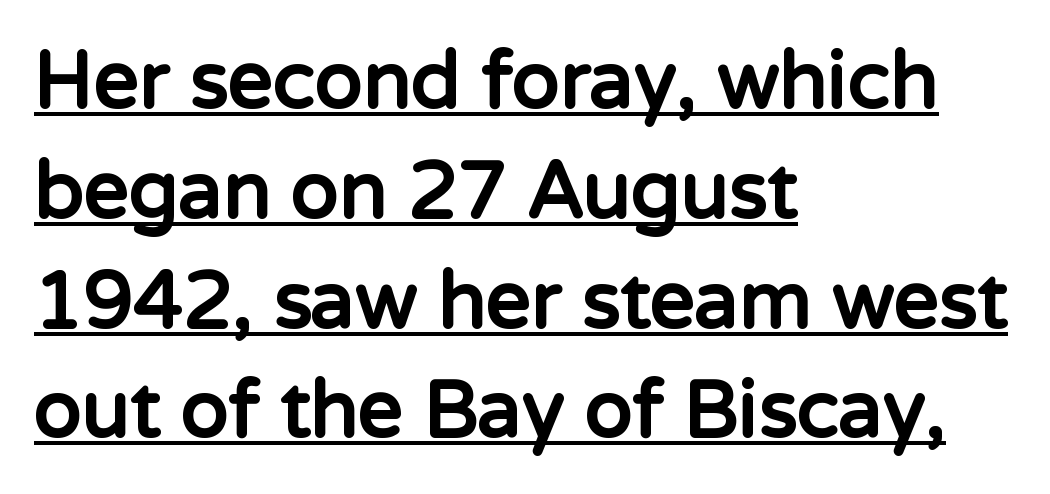
{"serif": "no", "italic": "no", "bold": "yes", "weight": "bold", "width": "normal", "stroke_contrast": "low", "x_height": "medium", "monospaced": "no", "underline": "yes", "align": "left", "line_spacing": "normal", "line_spacing_ratio": 1.39, "letter_spacing": "normal", "letter_spacing_em": 0.0, "glyph_px": 79}
